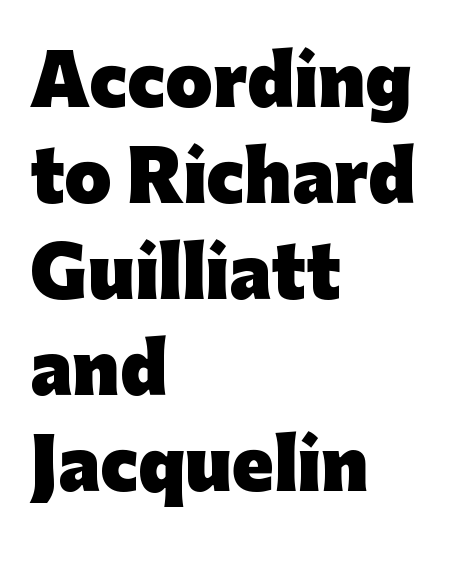
Summary of weight: heavy, a full bold. Spacing verdict: proportional, widths tailored to each character. Casual observation: everything's shoved over to the left. Standard letterfit; no display-style spreading of the glyphs.
